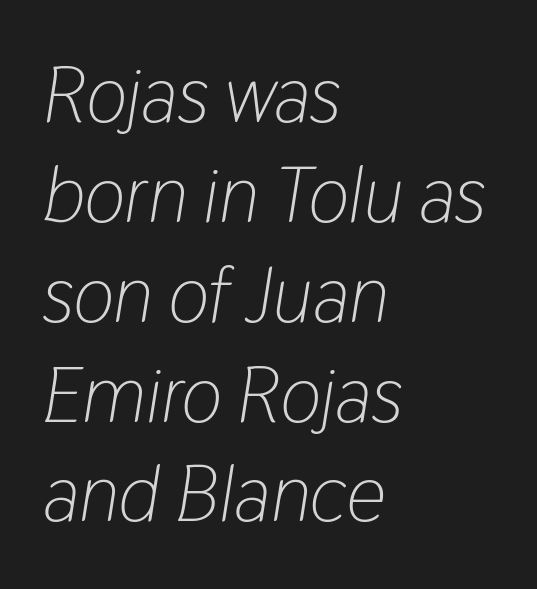
The image shows 78 px light, condensed type, italic (leaning right); set left-aligned, normal line spacing (1.28x), normal letter spacing, not underlined; low stroke contrast and a medium x-height.
